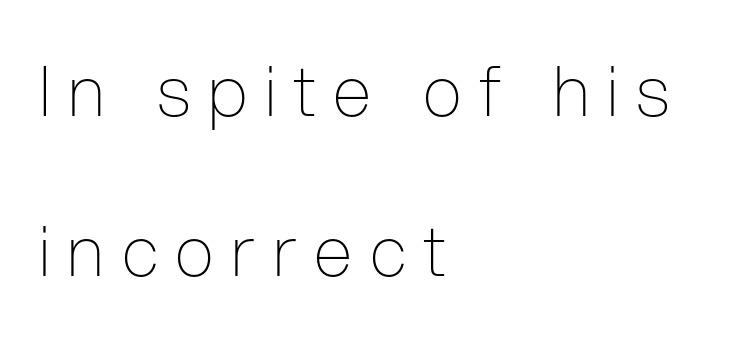
A typesetter would call this heavily tracked-out type. You can tell it's not italic because the verticals are truly vertical. Note: no serifs on the glyphs. Quick note: interline space is abundant. These lines are set flush left with a ragged right edge.
